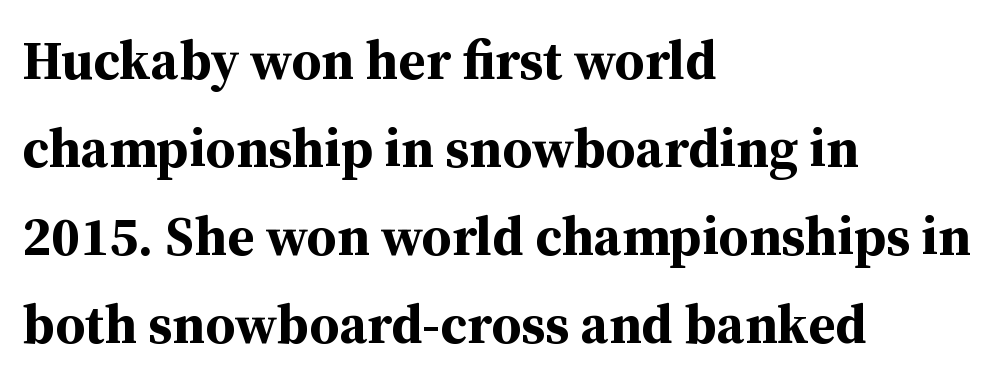
Characters remain perfectly vertical along every line. This rendering employs a face with finishing strokes, i.e., a serif. Type without underlining. Each letter keeps its own natural width here, so spacing adapts to shape.
